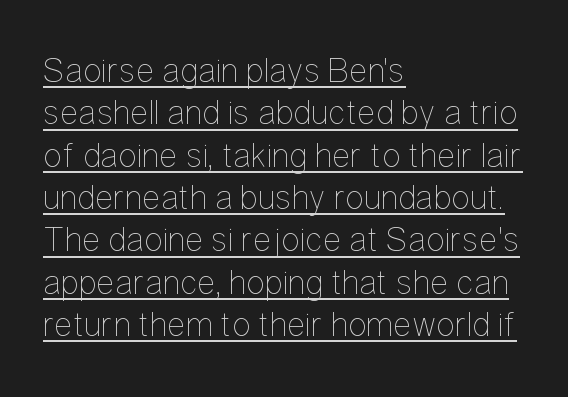
Does extra space separate the letters? No, they use regular spacing. The words here are underlined. Posture: vertical. Caption: multi-line text, flush left, ragged right.
